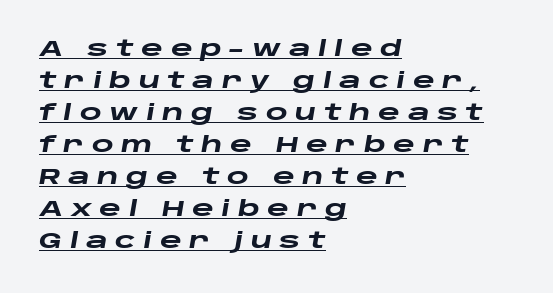
Q: Is the text bold? A: Yes.
Q: Is the text italic (slanted)? A: Yes, it leans right by about 10 degrees.
Q: Is the text underlined? A: Yes.
Q: How is the paragraph aligned? A: Left-aligned.
Q: Is the spacing between letters normal or unusually wide? A: Unusually wide.
Q: Is the spacing between lines tight, normal or loose? A: Normal.
